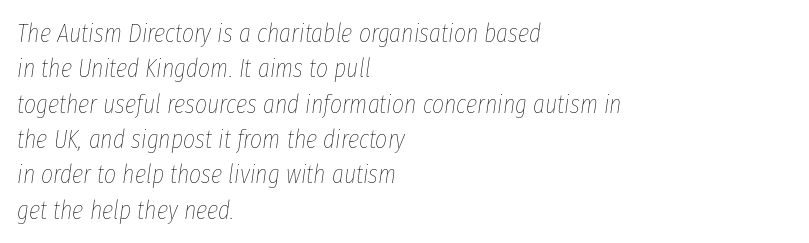
Emphasis-style slanted type is in use. Spacing between characters is what you'd get straight out of the box. Stems here are at most as thick as an everyday book face. Normally led — the rows are evenly, conventionally spaced. Leftover space on each line is placed entirely after the last word. No word sits above an underline.
